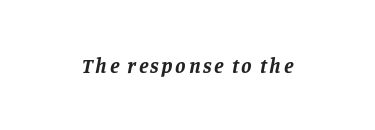
The image shows 21 px bold type, italic (leaning right); set not underlined.
